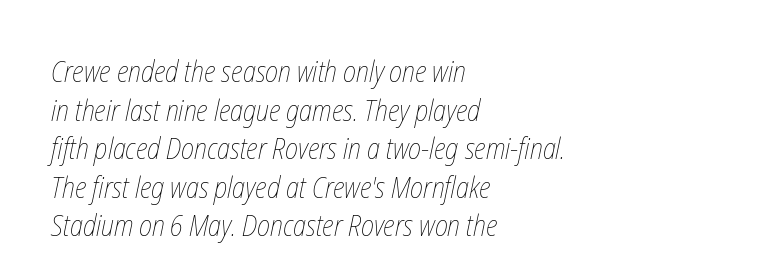
Q: Is the text bold? A: No.
Q: Is the text underlined? A: No.
Q: How is the paragraph aligned? A: Left-aligned.
Q: Is the spacing between letters normal or unusually wide? A: Normal.
Q: Is the spacing between lines tight, normal or loose? A: Normal.
Q: Width (condensed, normal, or wide)? A: Condensed.
Q: Stroke contrast? A: Low.
Q: x-height? A: Medium.
Q: Monospaced? A: No.
